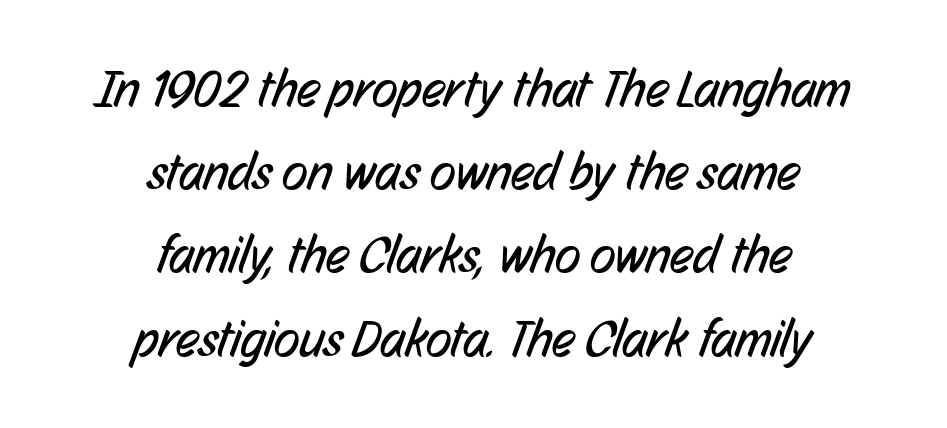
The face used here is a sans, in the tradition of grotesques and geometrics. Underline: absent. Do the characters align in a grid? No, the font is proportional. The block of text has a typical density, with ordinary space between rows.
